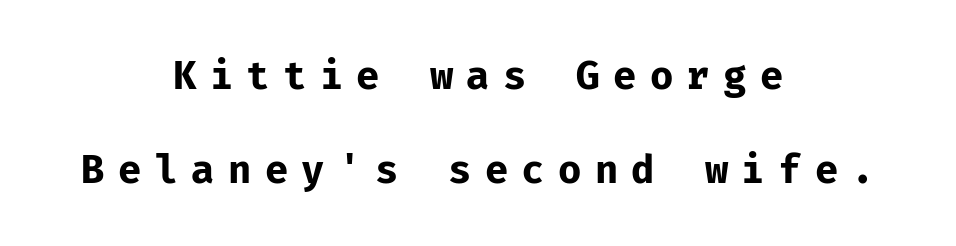
{"serif": "no", "italic": "no", "bold": "yes", "weight": "bold", "width": "normal", "stroke_contrast": "low", "x_height": "medium", "monospaced": "yes", "underline": "no", "align": "center", "line_spacing": "loose", "line_spacing_ratio": 2.41, "letter_spacing": "wide", "letter_spacing_em": 0.34, "glyph_px": 39}
